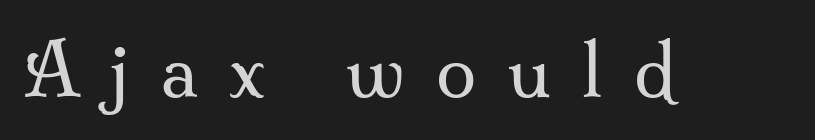
{"serif": "yes", "italic": "no", "bold": "no", "weight": "regular", "width": "normal", "stroke_contrast": "medium", "x_height": "small", "monospaced": "no", "underline": "no", "letter_spacing": "wide", "letter_spacing_em": 0.43, "glyph_px": 73}
